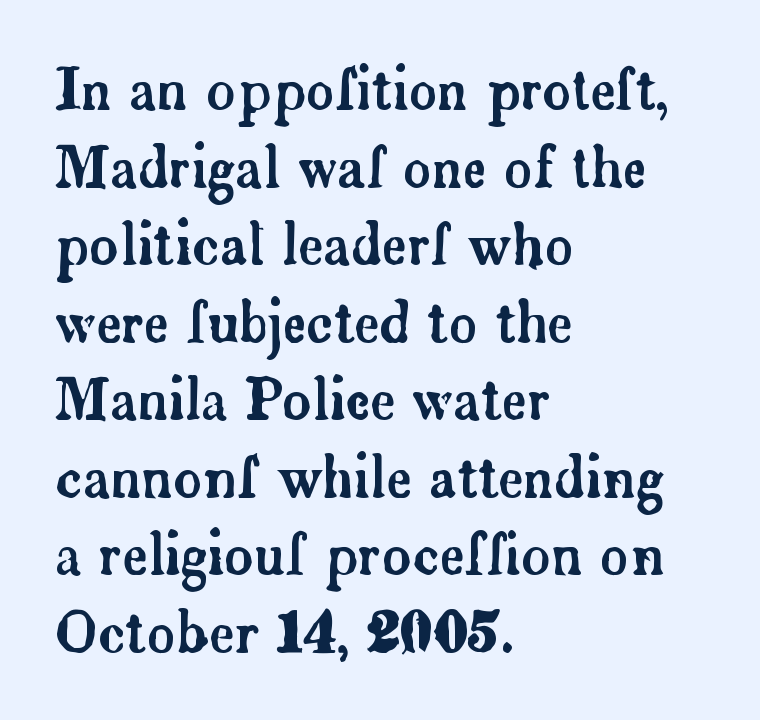
Q: Is the text italic (slanted)? A: No, it is upright.
Q: Is the typeface a serif or a sans-serif typeface? A: Serif.
Q: Is the text underlined? A: No.
Q: How is the paragraph aligned? A: Left-aligned.
Q: Is the spacing between letters normal or unusually wide? A: Normal.
Q: Is the spacing between lines tight, normal or loose? A: Normal.
Q: Width (condensed, normal, or wide)? A: Normal.
Q: Stroke contrast? A: Low.
Q: x-height? A: Small.
Q: Monospaced? A: No.
